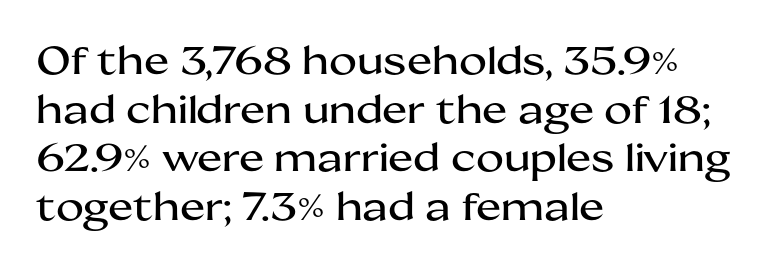
Q: Is the text italic (slanted)? A: No, it is upright.
Q: Is the text underlined? A: No.
Q: How is the paragraph aligned? A: Left-aligned.
Q: Is the spacing between letters normal or unusually wide? A: Normal.
Q: Is the spacing between lines tight, normal or loose? A: Normal.
Q: Width (condensed, normal, or wide)? A: Wide.
Q: Stroke contrast? A: Medium.
Q: x-height? A: Medium.
Q: Monospaced? A: No.
